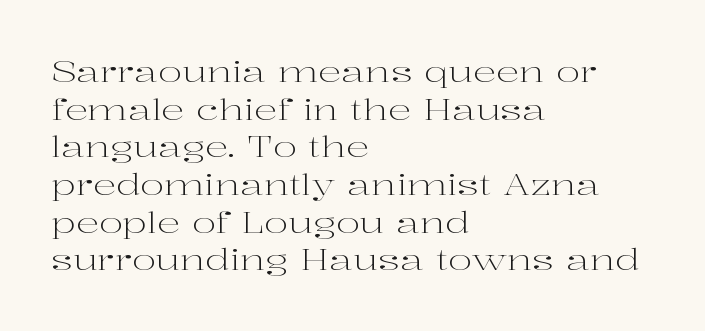
The image shows 29 px light, wide serif type, upright; set left-aligned, normal line spacing (1.3x), normal letter spacing, not underlined; high stroke contrast and a medium x-height.
